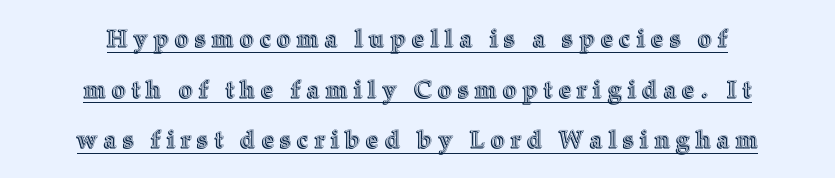
The image shows 24 px text type, upright; set centered, loose line spacing (2.11x), unusually wide letter spacing (+0.26 em), underlined.
